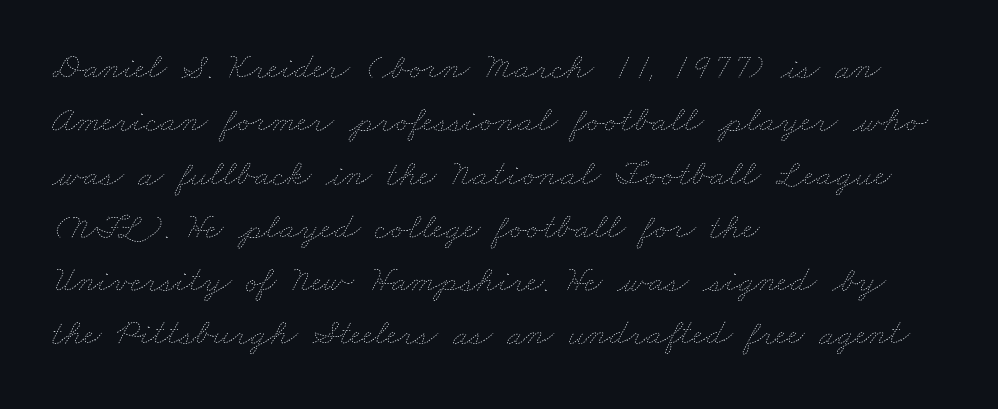
Q: Is the text bold? A: No.
Q: Is the text underlined? A: No.
Q: How is the paragraph aligned? A: Left-aligned.
Q: Is the spacing between letters normal or unusually wide? A: Normal.
Q: Is the spacing between lines tight, normal or loose? A: Normal.
Q: Width (condensed, normal, or wide)? A: Wide.
Q: Stroke contrast? A: Low.
Q: x-height? A: Small.
Q: Monospaced? A: No.
